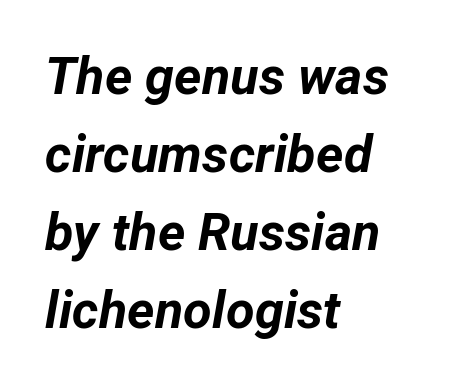
{"italic": "yes", "lean": "right", "slant_degrees": 12, "bold": "yes", "weight": "bold", "width": "normal", "stroke_contrast": "low", "x_height": "medium", "monospaced": "no", "underline": "no", "align": "left", "line_spacing": "normal", "line_spacing_ratio": 1.5, "letter_spacing": "normal", "letter_spacing_em": 0.0, "glyph_px": 52}
